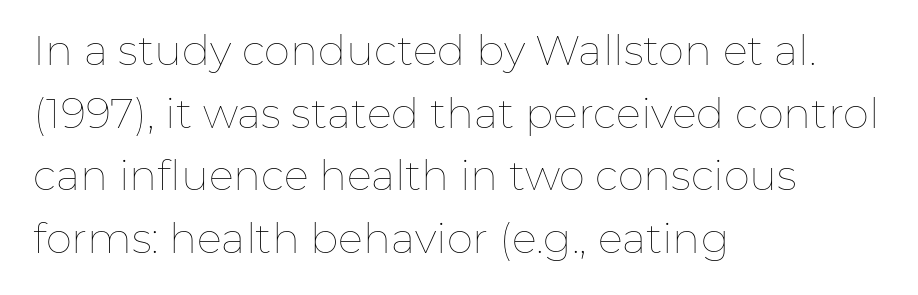
{"italic": "no", "bold": "no", "weight": "thin", "width": "normal", "stroke_contrast": "low", "x_height": "medium", "monospaced": "no", "underline": "no", "align": "left", "line_spacing": "normal", "line_spacing_ratio": 1.49, "letter_spacing": "normal", "letter_spacing_em": 0.0, "glyph_px": 42}
